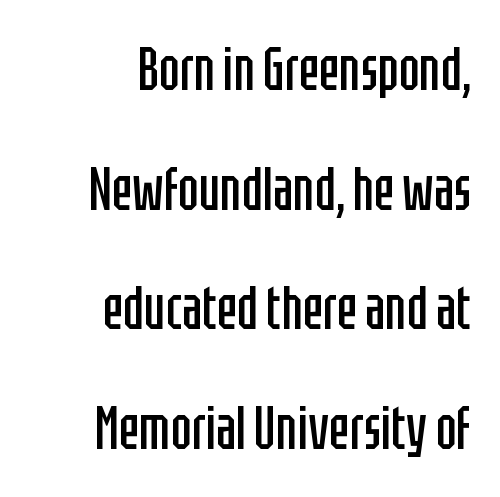
The image shows 61 px regular-weight, condensed sans-serif type, upright; set right-aligned, loose line spacing (1.96x), normal letter spacing, not underlined; low stroke contrast and a large x-height.
